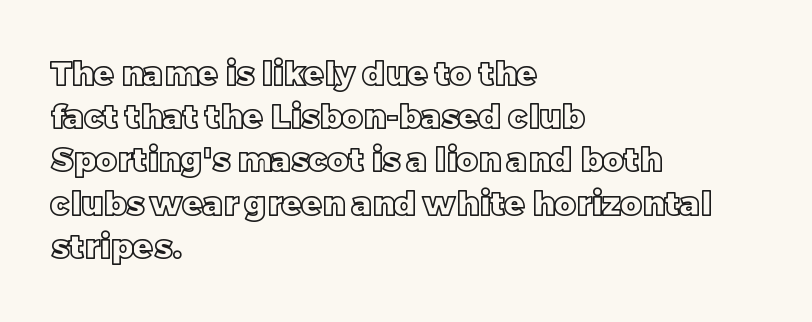
Q: Is the text italic (slanted)? A: No, it is upright.
Q: Is the text underlined? A: No.
Q: How is the paragraph aligned? A: Left-aligned.
Q: Is the spacing between letters normal or unusually wide? A: Normal.
Q: Is the spacing between lines tight, normal or loose? A: Normal.
Q: Width (condensed, normal, or wide)? A: Normal.
Q: x-height? A: Large.
Q: Monospaced? A: No.
